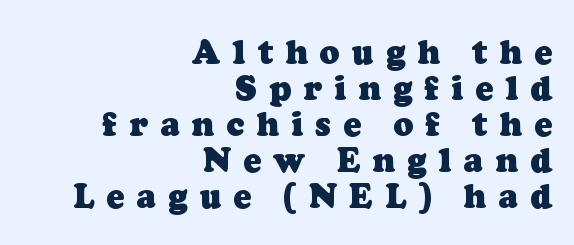
Here the designer chose a conventional face with non-uniform glyph widths. This sample trades vertical openness for compactness between lines. The font family rendered here belongs to the serif group. Its strokes are broad and dark, the hallmark of bold type.
